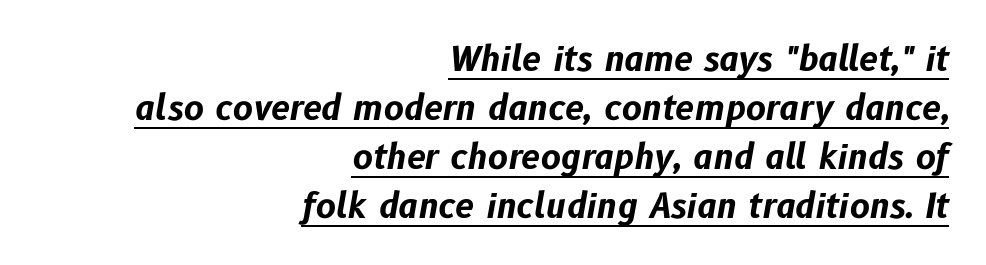
Q: Is the text bold? A: Yes.
Q: Is the text italic (slanted)? A: Yes, it leans right by about 10 degrees.
Q: Is the text underlined? A: Yes.
Q: How is the paragraph aligned? A: Right-aligned.
Q: Is the spacing between letters normal or unusually wide? A: Normal.
Q: Is the spacing between lines tight, normal or loose? A: Normal.
Q: Width (condensed, normal, or wide)? A: Normal.
Q: Stroke contrast? A: Low.
Q: x-height? A: Medium.
Q: Monospaced? A: No.
